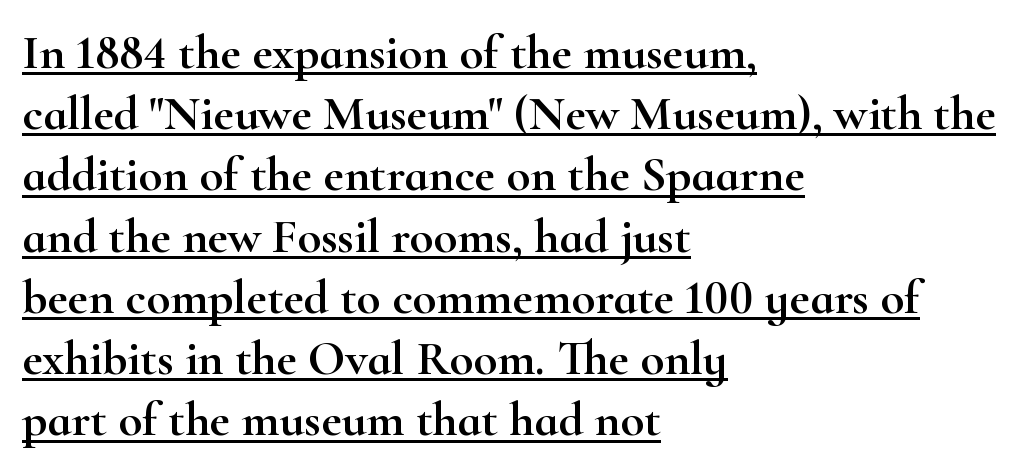
The image shows 49 px wide serif type, upright; set left-aligned, normal line spacing (1.25x), normal letter spacing, underlined; high stroke contrast and a small x-height.
